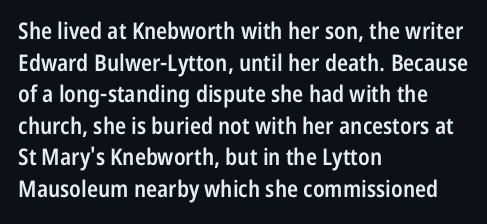
Q: Is the text bold? A: Semi-bold.
Q: Is the text italic (slanted)? A: No, it is upright.
Q: Is the text underlined? A: No.
Q: How is the paragraph aligned? A: Left-aligned.
Q: Is the spacing between letters normal or unusually wide? A: Normal.
Q: Is the spacing between lines tight, normal or loose? A: Normal.
